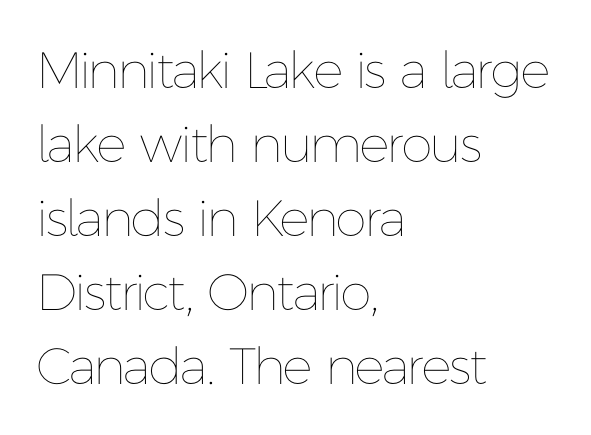
Q: Is the text bold? A: No.
Q: Is the text italic (slanted)? A: No, it is upright.
Q: Is the text underlined? A: No.
Q: How is the paragraph aligned? A: Left-aligned.
Q: Is the spacing between letters normal or unusually wide? A: Normal.
Q: Is the spacing between lines tight, normal or loose? A: Normal.
Q: Width (condensed, normal, or wide)? A: Normal.
Q: Stroke contrast? A: Low.
Q: x-height? A: Medium.
Q: Monospaced? A: No.
